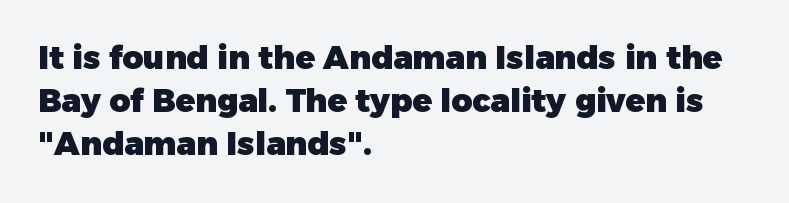
Q: Is the text bold? A: Yes.
Q: Is the text italic (slanted)? A: No, it is upright.
Q: Is the typeface a serif or a sans-serif typeface? A: Sans-serif.
Q: Is the text underlined? A: No.
Q: How is the paragraph aligned? A: Left-aligned.
Q: Is the spacing between letters normal or unusually wide? A: Normal.
Q: Is the spacing between lines tight, normal or loose? A: Normal.
Q: Width (condensed, normal, or wide)? A: Normal.
Q: Stroke contrast? A: Low.
Q: x-height? A: Medium.
Q: Monospaced? A: No.
